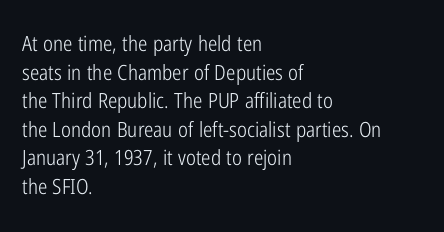
Line beginnings align vertically; line endings do not. Whoever set this chose a conventional vertical rhythm. Stroke mass is kept to a normal reading level or below. Nobody touched the tracking dial on this one.
